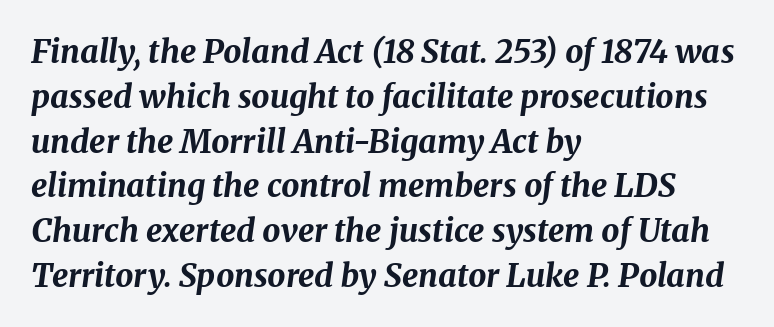
The image shows 32 px bold type, italic (leaning right); set left-aligned, normal line spacing (1.4x), normal letter spacing, not underlined; medium stroke contrast and a medium x-height.
